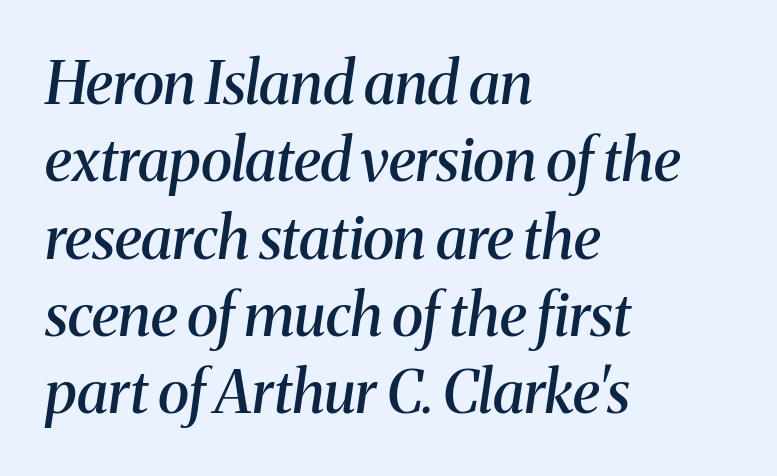
{"serif": "yes", "italic": "yes", "lean": "right", "slant_degrees": 8, "bold": "semi", "weight": "semibold", "width": "normal", "stroke_contrast": "medium", "x_height": "medium", "monospaced": "no", "underline": "no", "align": "left", "line_spacing": "normal", "line_spacing_ratio": 1.31, "letter_spacing": "normal", "letter_spacing_em": 0.0, "glyph_px": 59}
